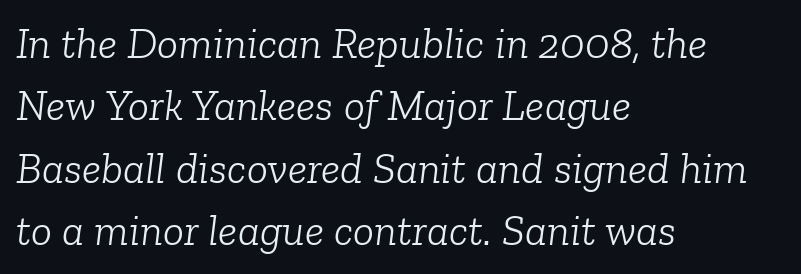
{"serif": "yes", "italic": "yes", "lean": "right", "slant_degrees": 6, "bold": "no", "weight": "light", "width": "normal", "stroke_contrast": "low", "x_height": "medium", "monospaced": "no", "underline": "no", "align": "left", "line_spacing": "normal", "line_spacing_ratio": 1.42, "letter_spacing": "normal", "letter_spacing_em": 0.0, "glyph_px": 44}
